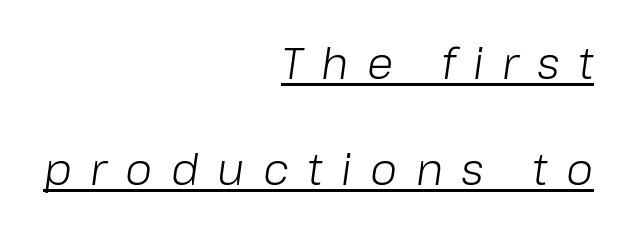
Q: Is the text bold? A: No.
Q: Is the text italic (slanted)? A: Yes, it leans right by about 8 degrees.
Q: Is the text underlined? A: Yes.
Q: How is the paragraph aligned? A: Right-aligned.
Q: Is the spacing between letters normal or unusually wide? A: Unusually wide.
Q: Is the spacing between lines tight, normal or loose? A: Loose.
Q: Width (condensed, normal, or wide)? A: Normal.
Q: Stroke contrast? A: Low.
Q: x-height? A: Medium.
Q: Monospaced? A: No.
